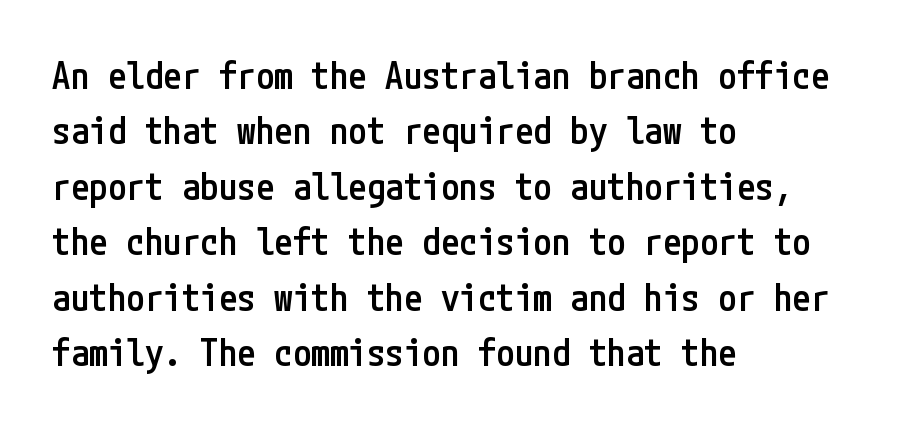
The tracking reads as untouched default to a designer's eye. Reading down the column, the eye jumps a familiar distance to each next line. Posture: straight, roman, zero tilt. The area under the type is left untouched.
